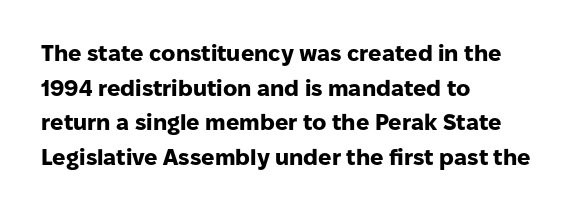
{"italic": "no", "bold": "yes", "underline": "no", "align": "left", "line_spacing": "normal", "line_spacing_ratio": 1.57, "letter_spacing": "normal", "letter_spacing_em": 0.0, "glyph_px": 22}
